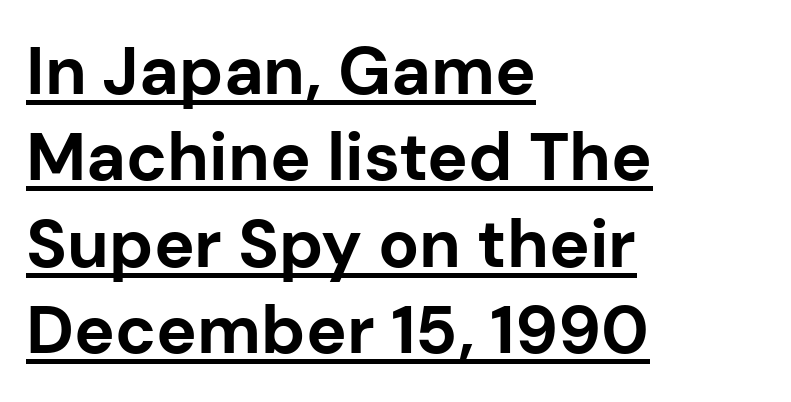
Q: Is the text bold? A: Yes.
Q: Is the text italic (slanted)? A: No, it is upright.
Q: Is the typeface a serif or a sans-serif typeface? A: Sans-serif.
Q: Is the text underlined? A: Yes.
Q: How is the paragraph aligned? A: Left-aligned.
Q: Is the spacing between letters normal or unusually wide? A: Normal.
Q: Is the spacing between lines tight, normal or loose? A: Normal.
Q: Width (condensed, normal, or wide)? A: Normal.
Q: Stroke contrast? A: Low.
Q: x-height? A: Medium.
Q: Monospaced? A: No.
